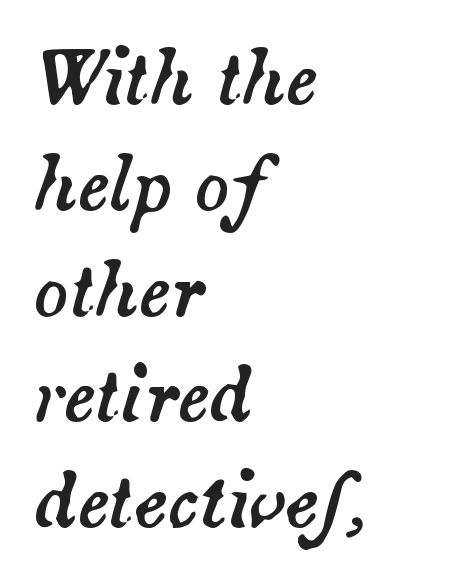
The image shows 71 px text type, italic (leaning right); set left-aligned, normal line spacing (1.49x), normal letter spacing, not underlined; medium stroke contrast and a small x-height.
